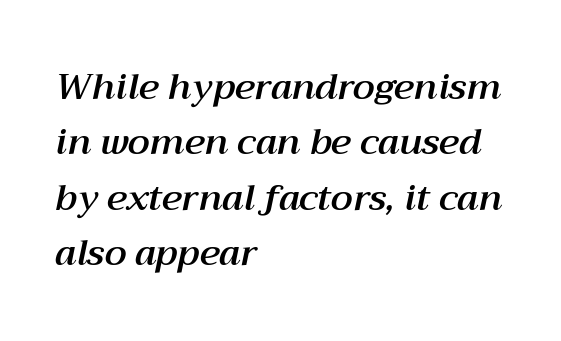
No word sits above an underline. Is this a fixed-width face? No — the glyphs have proportional, varying widths. Observe the ordinary spacing: letters are neighbours, not strangers. A classic flush-left, rag-right setting is used for this passage. Is there much room between lines? A standard amount, neither cramped nor airy.
